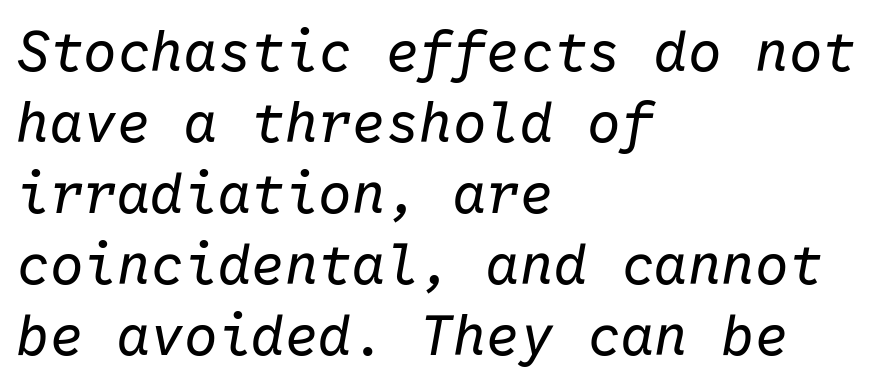
{"italic": "yes", "lean": "right", "slant_degrees": 10, "bold": "no", "weight": "regular", "width": "normal", "stroke_contrast": "low", "x_height": "medium", "monospaced": "yes", "underline": "no", "align": "left", "line_spacing": "normal", "line_spacing_ratio": 1.27, "letter_spacing": "normal", "letter_spacing_em": 0.0, "glyph_px": 56}
